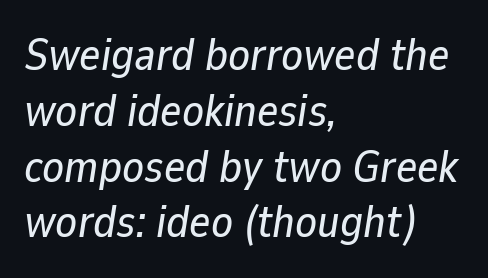
Italic: yes, the glyphs are oblique. Proportional: the letters do not fall into vertical columns. Observe the ordinary spacing: letters are neighbours, not strangers. The compositor pushed each line to the left boundary.
